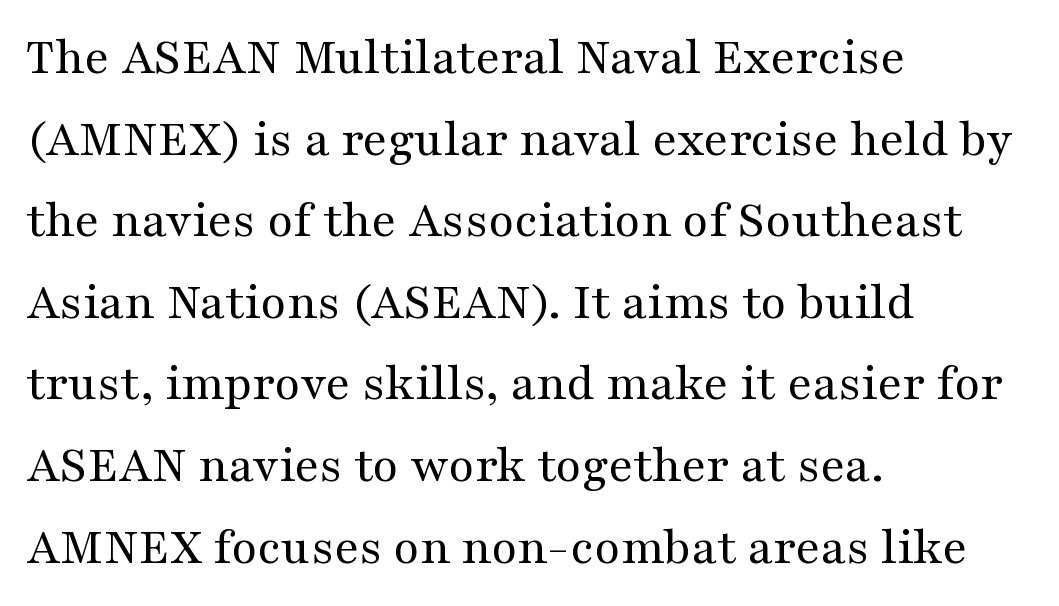
The image shows 53 px regular-weight, wide serif type, upright; set left-aligned, normal line spacing (1.54x), normal letter spacing, not underlined; medium stroke contrast and a medium x-height.
